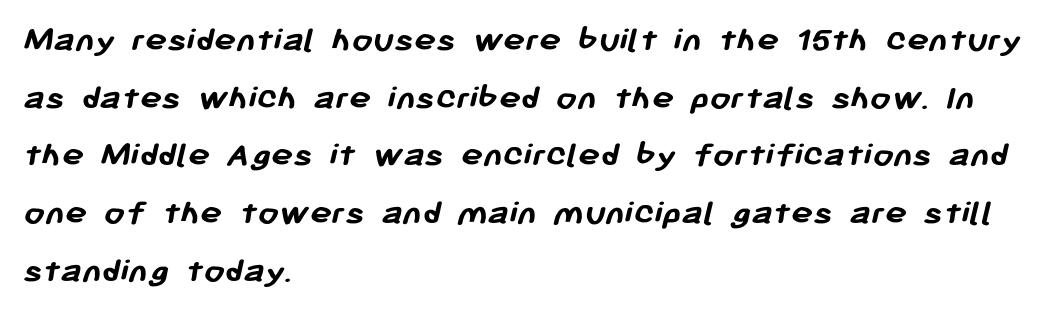
{"serif": "no", "bold": "yes", "weight": "semibold", "width": "normal", "stroke_contrast": "low", "x_height": "medium", "monospaced": "no", "underline": "no", "align": "left", "line_spacing": "normal", "line_spacing_ratio": 1.56, "letter_spacing": "normal", "letter_spacing_em": 0.0, "glyph_px": 37}
